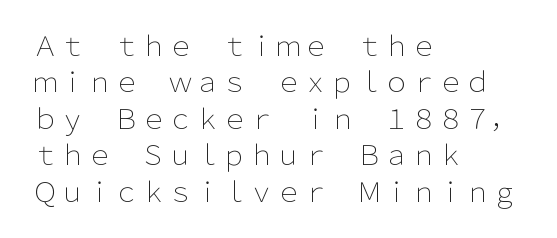
Upright lettering throughout. Reading down the column, the eye jumps a familiar distance to each next line. The typesetting does not lean heavy: it is not bold. Horizontal alignment here is leftward, the default for most running prose. The space directly below the letters is spotless. Glyph-to-glyph distance matches everyday printed text.
